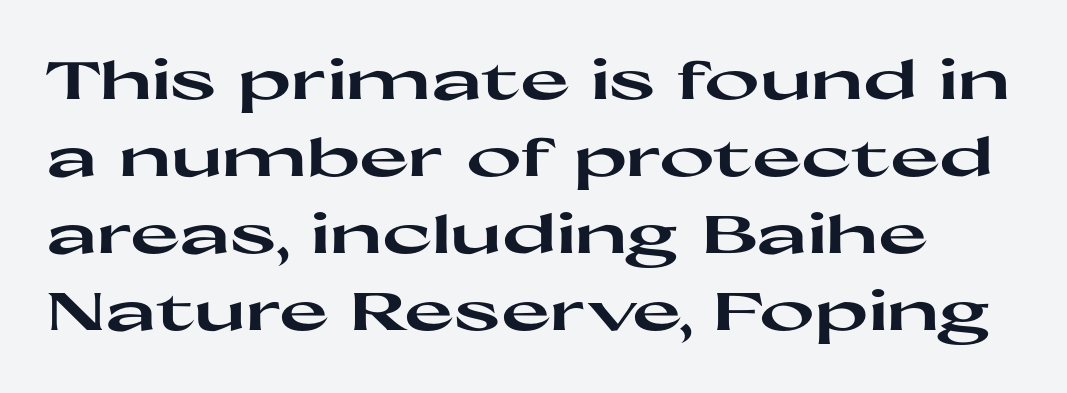
{"serif": "no", "italic": "no", "bold": "yes", "weight": "heavy", "width": "wide", "stroke_contrast": "high", "x_height": "medium", "monospaced": "no", "underline": "no", "line_spacing": "normal", "line_spacing_ratio": 1.45, "letter_spacing": "normal", "letter_spacing_em": 0.0, "glyph_px": 53}
